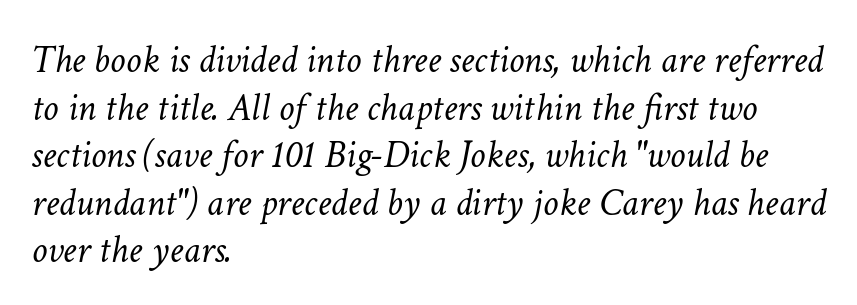
{"italic": "yes", "lean": "right", "slant_degrees": 11, "bold": "no", "weight": "light", "width": "normal", "stroke_contrast": "low", "x_height": "medium", "monospaced": "no", "underline": "no", "align": "left", "line_spacing_ratio": 1.22, "letter_spacing": "normal", "letter_spacing_em": 0.0, "glyph_px": 39}
